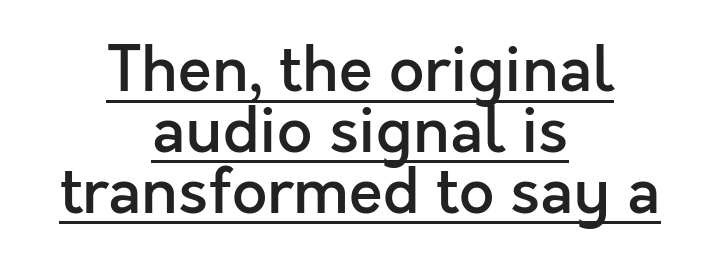
The image shows 62 px semibold sans-serif type, upright; set centered, tight line spacing (0.98x), normal letter spacing, underlined; a medium x-height.
